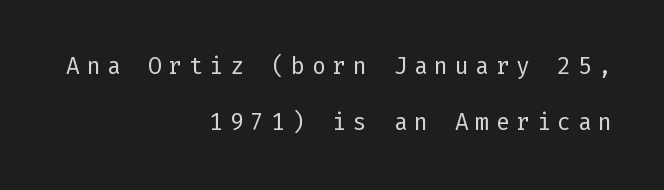
{"italic": "no", "bold": "no", "underline": "no", "align": "right", "line_spacing": "loose", "line_spacing_ratio": 2.44, "letter_spacing": "wide", "letter_spacing_em": 0.29, "glyph_px": 23}
